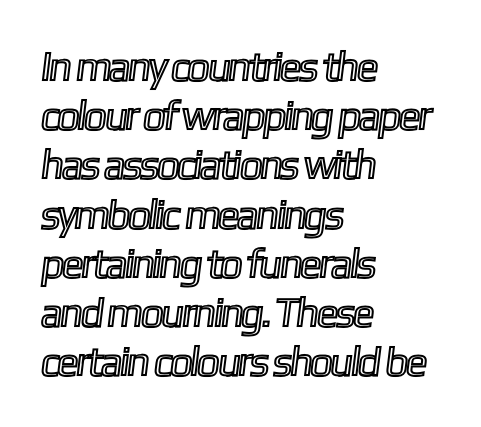
Q: Is the text underlined? A: No.
Q: How is the paragraph aligned? A: Left-aligned.
Q: Is the spacing between letters normal or unusually wide? A: Normal.
Q: Width (condensed, normal, or wide)? A: Condensed.
Q: x-height? A: Medium.
Q: Monospaced? A: No.
